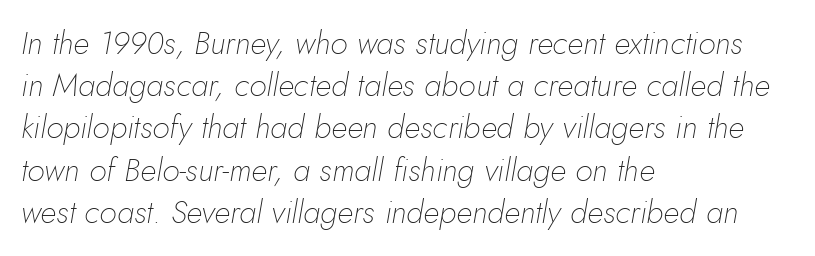
Q: Is the text bold? A: No.
Q: Is the text italic (slanted)? A: Yes, it leans right by about 10 degrees.
Q: Is the text underlined? A: No.
Q: How is the paragraph aligned? A: Left-aligned.
Q: Is the spacing between letters normal or unusually wide? A: Normal.
Q: Is the spacing between lines tight, normal or loose? A: Normal.
Q: Width (condensed, normal, or wide)? A: Normal.
Q: Stroke contrast? A: Low.
Q: x-height? A: Small.
Q: Monospaced? A: No.
